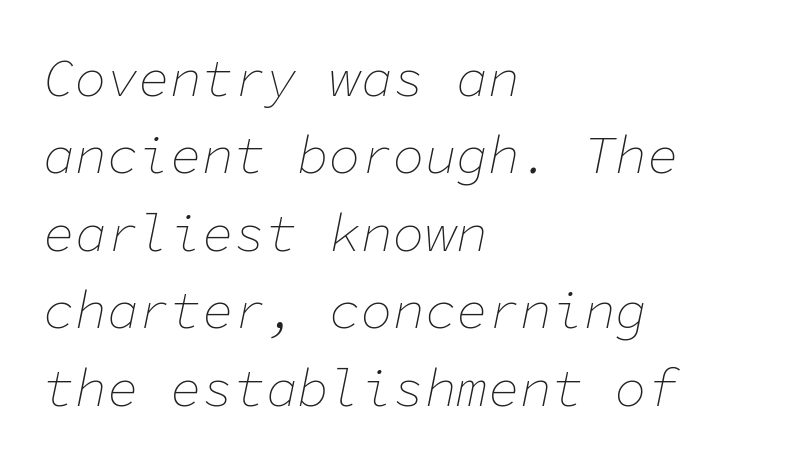
Stems and bowls with no extra thickness — not bold. Students, note that the glyphs here touch the page at normal intervals. Underline: absent. Every row of glyphs begins at an identical x-position on the left. Compared with typical paragraphs, the rows here are spaced about the same.
